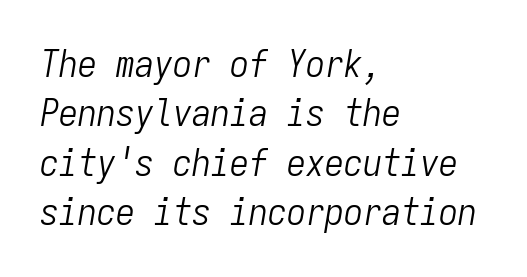
{"italic": "yes", "lean": "right", "slant_degrees": 9, "bold": "no", "weight": "light", "width": "condensed", "stroke_contrast": "low", "x_height": "medium", "monospaced": "yes", "underline": "no", "align": "left", "line_spacing": "normal", "line_spacing_ratio": 1.3, "letter_spacing": "normal", "letter_spacing_em": 0.0, "glyph_px": 38}
